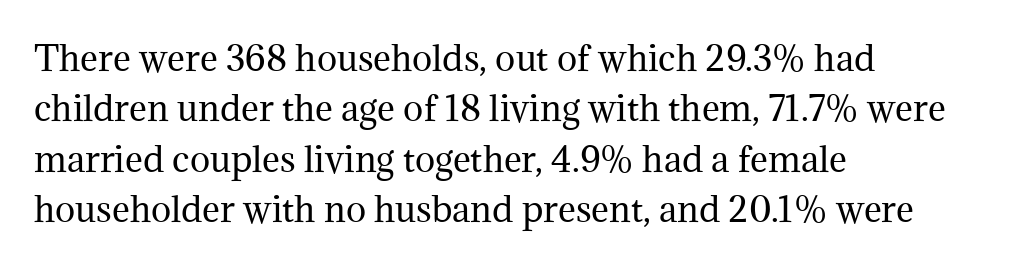
{"serif": "yes", "italic": "no", "bold": "no", "weight": "regular", "width": "normal", "stroke_contrast": "medium", "x_height": "medium", "monospaced": "no", "underline": "no", "align": "left", "line_spacing": "normal", "line_spacing_ratio": 1.48, "letter_spacing": "normal", "letter_spacing_em": 0.0, "glyph_px": 34}
